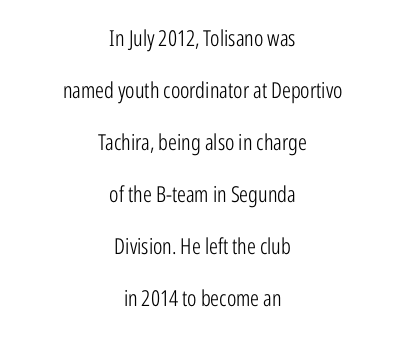
{"italic": "no", "bold": "no", "underline": "no", "align": "center", "line_spacing": "loose", "line_spacing_ratio": 2.36, "letter_spacing": "normal", "letter_spacing_em": 0.0, "glyph_px": 22}
